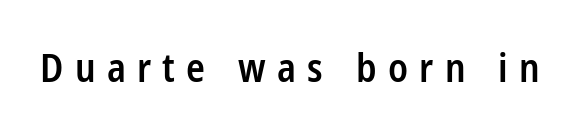
The image shows 39 px semibold, condensed sans-serif type, upright; set unusually wide letter spacing (+0.29 em), not underlined; low stroke contrast and a medium x-height.
